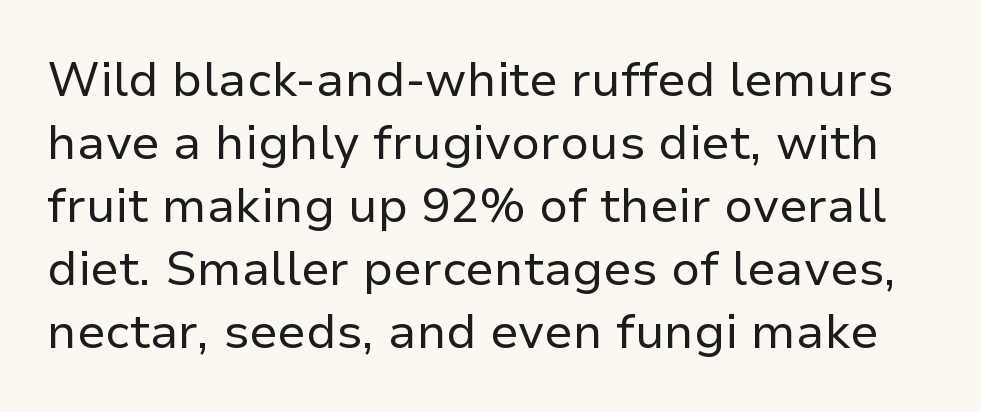
The image shows 48 px regular-weight sans-serif type, upright; set normal line spacing (1.31x), normal letter spacing, not underlined; low stroke contrast and a medium x-height.
